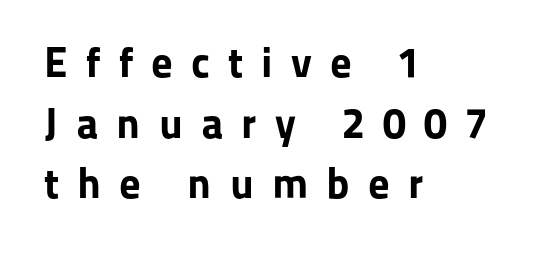
Designer's note — italics off, roman on. Strong, thick strokes mark this as bold type. Think of a printed novel: that variable character pitch is what you see here. The characters display no serif detailing; their extremities are plain. The letters are spread apart with noticeably loose tracking.
